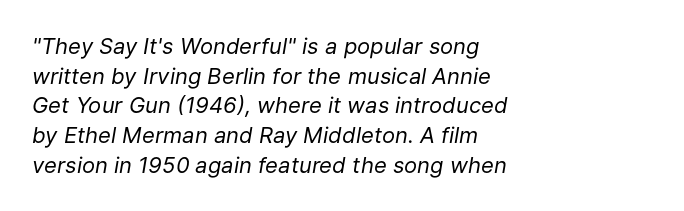
Q: Is the text bold? A: No.
Q: Is the text italic (slanted)? A: Yes, it leans right by about 9 degrees.
Q: Is the text underlined? A: No.
Q: How is the paragraph aligned? A: Left-aligned.
Q: Is the spacing between letters normal or unusually wide? A: Normal.
Q: Is the spacing between lines tight, normal or loose? A: Normal.
